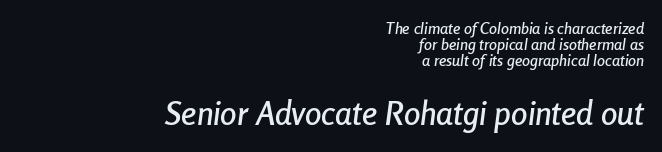
The later block is typeset at a bigger size than the earlier block. In terms of posture, this sample is oblique. Glyph-to-glyph distance matches everyday printed text. Visually the block forms a straight wall on the right and a jagged coastline on the left. Vertical spacing — tight.
